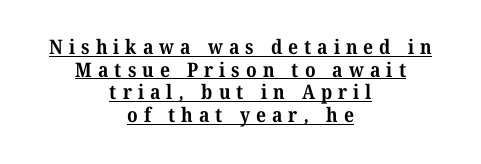
{"bold": "yes", "underline": "yes", "align": "center", "line_spacing": "tight", "line_spacing_ratio": 1.13, "letter_spacing": "wide", "letter_spacing_em": 0.3, "glyph_px": 20}
